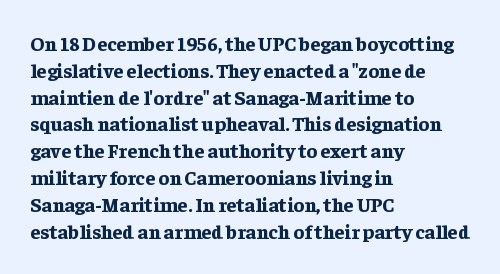
The image shows 20 px bold type, upright; set left-aligned, normal line spacing (1.34x), normal letter spacing, not underlined.
